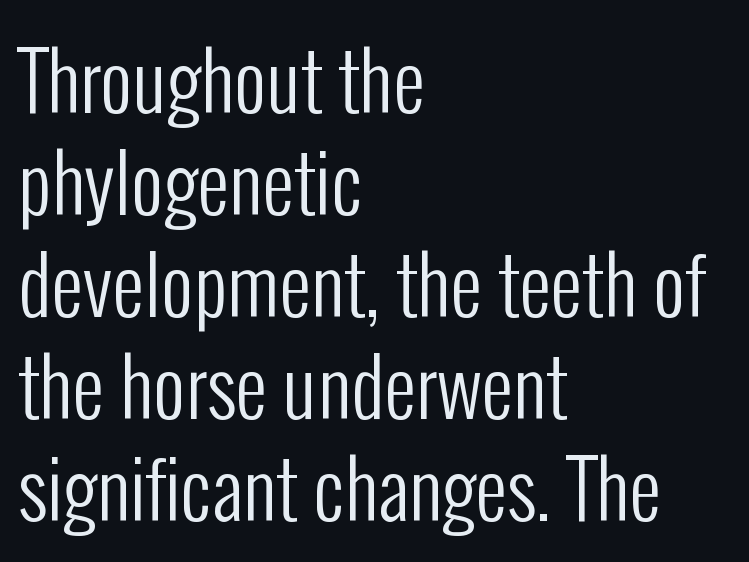
Anything drawn beneath the words? Only blank space. In terms of letterform style, serifs are entirely absent. Each line starts at the same left margin while the right side varies. You could not count columns in this text — the font is proportionally spaced. Posture: upright roman. Letters have the restrained weight of plain body copy at most.
